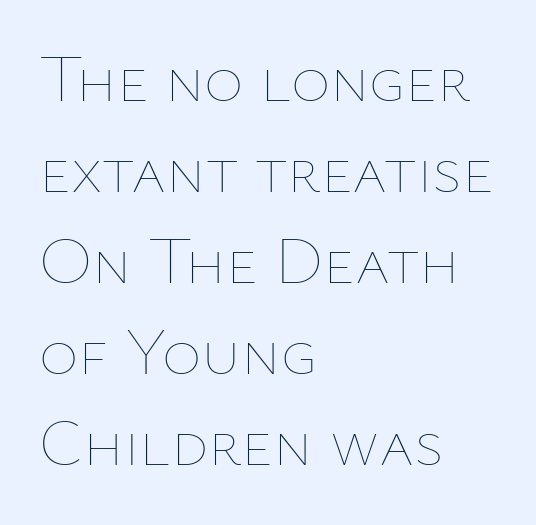
Q: Is the text bold? A: No.
Q: Is the text italic (slanted)? A: No, it is upright.
Q: Is the text underlined? A: No.
Q: How is the paragraph aligned? A: Left-aligned.
Q: Is the spacing between letters normal or unusually wide? A: Normal.
Q: Is the spacing between lines tight, normal or loose? A: Normal.
Q: Width (condensed, normal, or wide)? A: Normal.
Q: Stroke contrast? A: Low.
Q: x-height? A: Medium.
Q: Monospaced? A: No.
